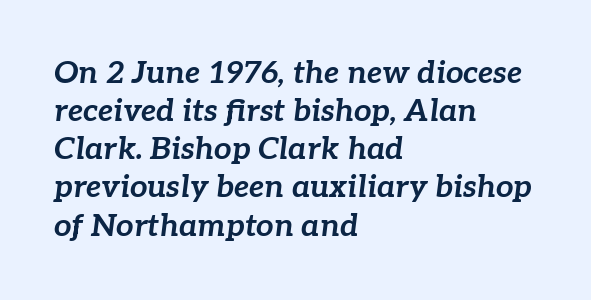
Q: Is the text bold? A: Yes.
Q: Is the text italic (slanted)? A: Yes, it leans right by about 7 degrees.
Q: Is the text underlined? A: No.
Q: How is the paragraph aligned? A: Left-aligned.
Q: Is the spacing between letters normal or unusually wide? A: Normal.
Q: Width (condensed, normal, or wide)? A: Normal.
Q: Stroke contrast? A: Low.
Q: x-height? A: Medium.
Q: Monospaced? A: No.
